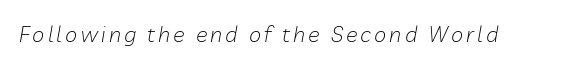
Q: Is the text bold? A: No.
Q: Is the text italic (slanted)? A: Yes, it leans right by about 10 degrees.
Q: Is the text underlined? A: No.
